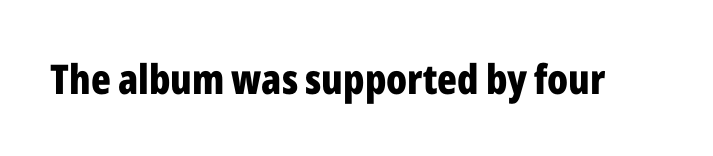
The image shows 41 px bold, condensed sans-serif type, upright; set normal letter spacing, not underlined; low stroke contrast and a medium x-height.
